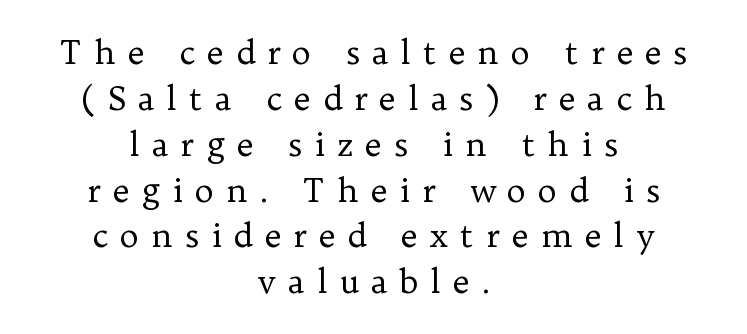
Q: Is the text bold? A: No.
Q: Is the text italic (slanted)? A: No, it is upright.
Q: Is the typeface a serif or a sans-serif typeface? A: Serif.
Q: Is the text underlined? A: No.
Q: How is the paragraph aligned? A: Centered.
Q: Is the spacing between letters normal or unusually wide? A: Unusually wide.
Q: Is the spacing between lines tight, normal or loose? A: Normal.
Q: Width (condensed, normal, or wide)? A: Normal.
Q: Stroke contrast? A: Low.
Q: x-height? A: Medium.
Q: Monospaced? A: No.
